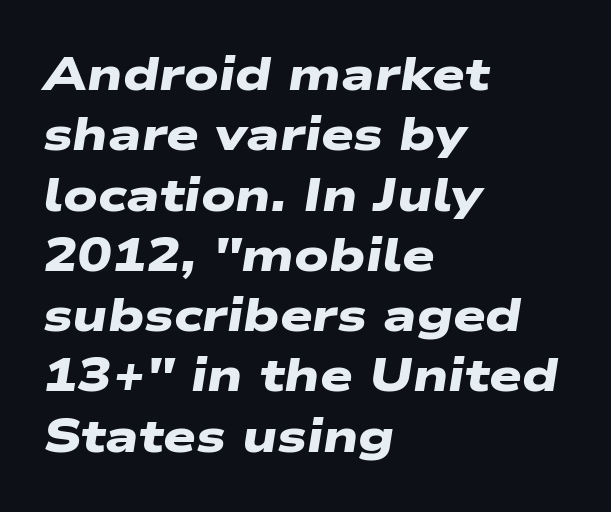
{"serif": "no", "bold": "yes", "weight": "heavy", "width": "wide", "stroke_contrast": "low", "x_height": "medium", "monospaced": "no", "underline": "no", "align": "left", "line_spacing": "normal", "line_spacing_ratio": 1.31, "letter_spacing": "normal", "letter_spacing_em": 0.0, "glyph_px": 46}
